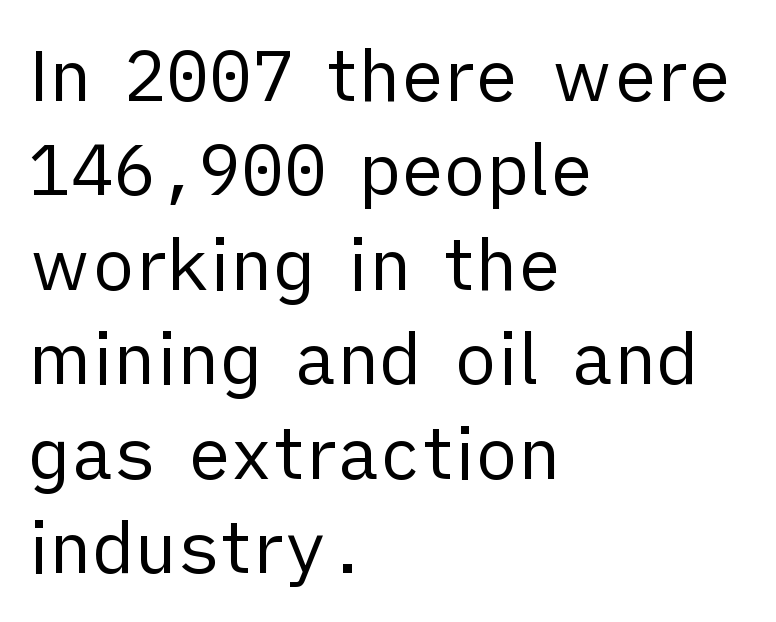
The image shows 71 px regular-weight sans-serif type, upright; set left-aligned, normal line spacing (1.33x), normal letter spacing, not underlined; low stroke contrast and a medium x-height.
